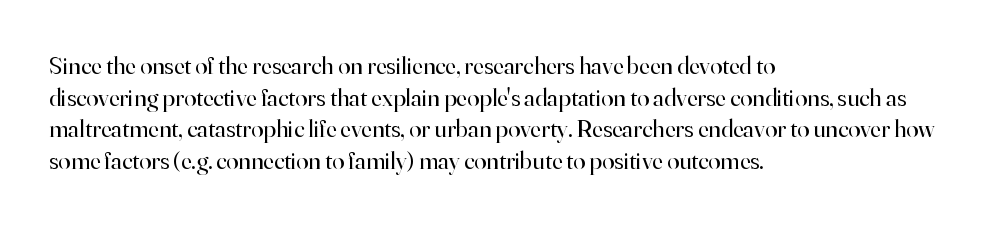
The characters are drawn with everyday or finer stroke widths. The string is rendered with underlining switched off. Leading matches the norm, producing a regular column. This sample uses plain, unmodified letter spacing.
